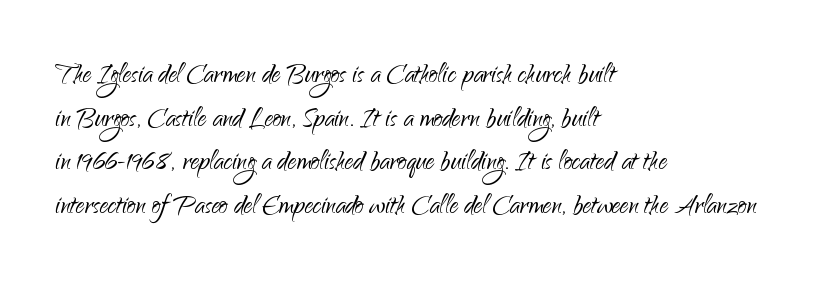
The image shows 34 px light sans-serif type; set left-aligned, normal line spacing (1.28x), normal letter spacing, not underlined; low stroke contrast and a small x-height.
